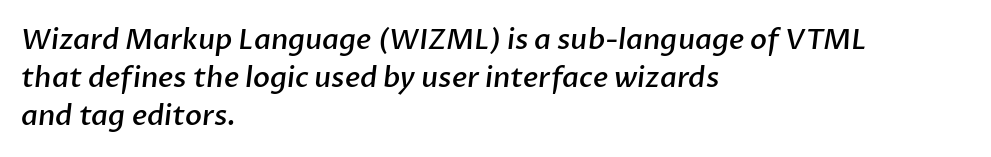
Q: Is the text bold? A: Semi-bold.
Q: Is the typeface a serif or a sans-serif typeface? A: Sans-serif.
Q: Is the text underlined? A: No.
Q: How is the paragraph aligned? A: Left-aligned.
Q: Is the spacing between letters normal or unusually wide? A: Normal.
Q: Is the spacing between lines tight, normal or loose? A: Normal.
Q: Width (condensed, normal, or wide)? A: Normal.
Q: Stroke contrast? A: Low.
Q: x-height? A: Medium.
Q: Monospaced? A: No.
